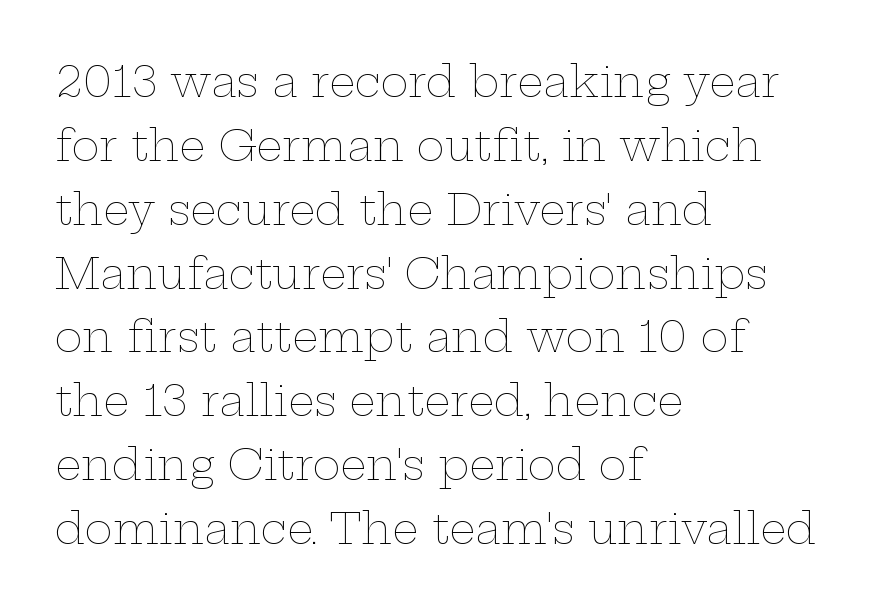
Q: Is the text bold? A: No.
Q: Is the text italic (slanted)? A: No, it is upright.
Q: Is the text underlined? A: No.
Q: How is the paragraph aligned? A: Left-aligned.
Q: Is the spacing between letters normal or unusually wide? A: Normal.
Q: Is the spacing between lines tight, normal or loose? A: Normal.
Q: Width (condensed, normal, or wide)? A: Wide.
Q: Stroke contrast? A: Low.
Q: x-height? A: Medium.
Q: Monospaced? A: No.
